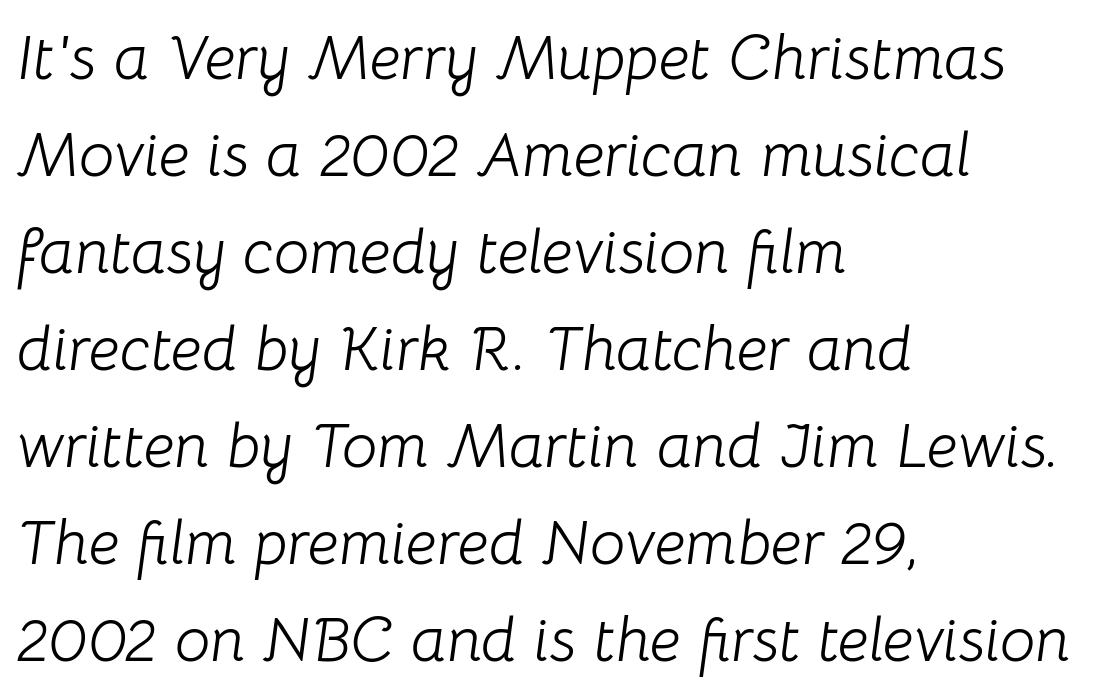
This sample keeps an unexceptional amount of space between lines. Compared with typical body copy, the letter spacing here is the same. The letters are slanted; this is an italic face. The foot of each line stays bare and open. Note the varied advance widths — an 'i' is clearly narrower than an 'm'. Caption: face not bold, strokes unweighted.
